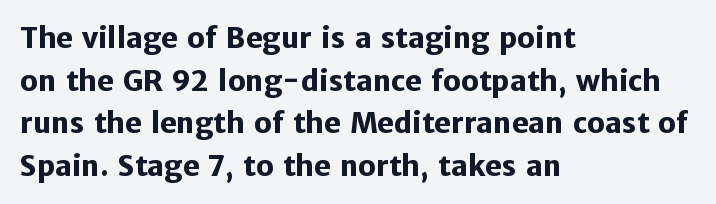
This sample uses an upright cut, with every glyph sitting square on the baseline. Typesetter's note: full bold, strokes at maximum text heaviness. The face used here is a sans, in the tradition of grotesques and geometrics. The foot of each line stays bare and open.
